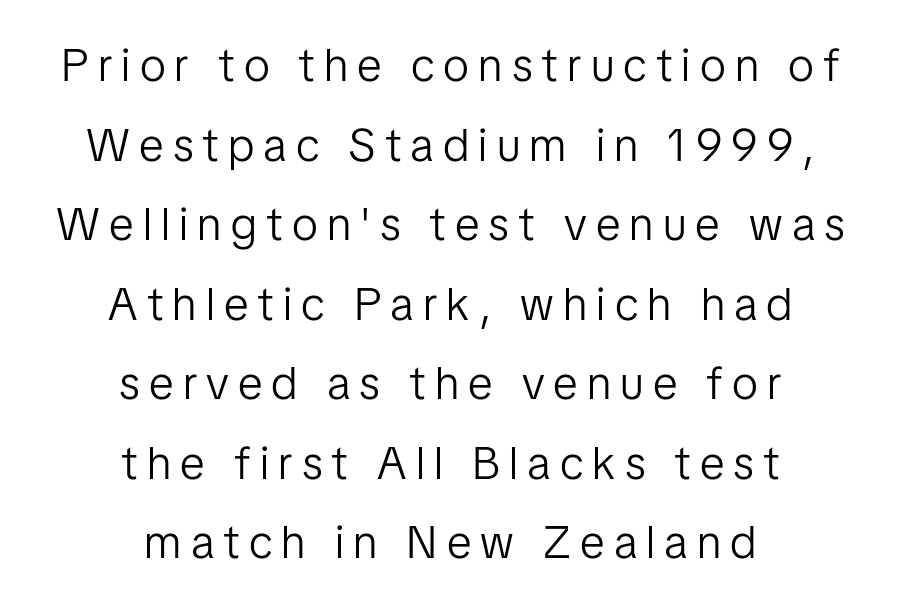
{"serif": "no", "italic": "no", "bold": "no", "weight": "light", "width": "normal", "stroke_contrast": "low", "x_height": "medium", "monospaced": "no", "underline": "no", "align": "center", "line_spacing_ratio": 1.73, "letter_spacing": "wide", "letter_spacing_em": 0.2, "glyph_px": 46}
